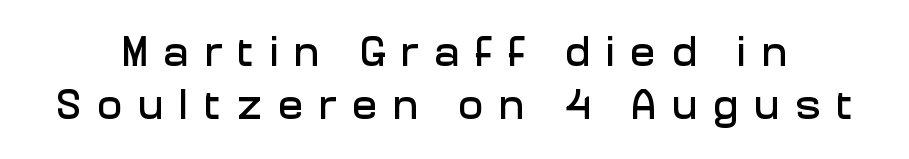
Italic: no, the glyphs are upright roman. The rows are spaced the way most documents space them. You could not count columns in this text — the font is proportionally spaced. The designer went with a sans here, leaving each stem footless.
